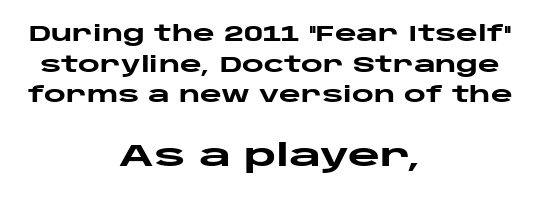
A bare baseline throughout the passage. Do the characters align in a grid? No, the font is proportional. Look at the tracking — it's just the regular setting, nothing added. Whoever set this made the second block the dominant, larger element. These lines carry a lot of weight — the face is fully bold. A typesetter would label this face a sans.
